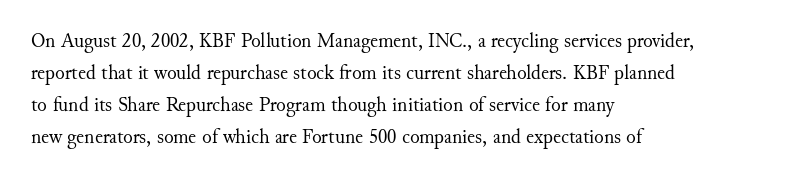
Caption: standard tracking, unaltered. The line-height multiplier appears to be the usual default. Type without underlining. This sample uses an upright cut, with every glyph sitting square on the baseline. This rendering uses left alignment, leaving the right contour irregular. The characters are drawn with everyday or finer stroke widths.
